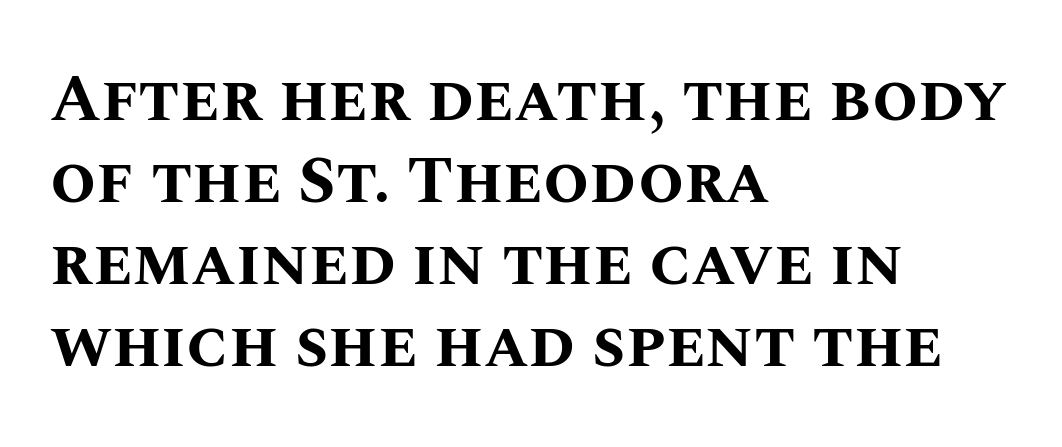
{"italic": "no", "bold": "yes", "weight": "bold", "width": "normal", "stroke_contrast": "medium", "x_height": "large", "monospaced": "no", "underline": "no", "align": "left", "line_spacing_ratio": 1.24, "letter_spacing": "normal", "letter_spacing_em": 0.0, "glyph_px": 66}
